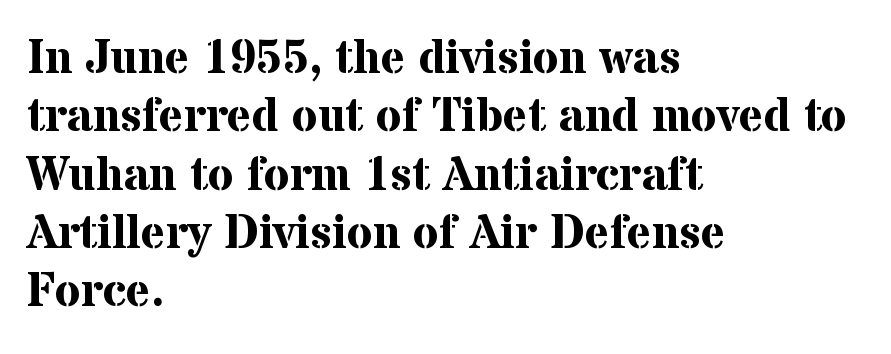
To sum up the face: it has serifs. These lines are rendered in a variable-pitch font. The line texture is even and compact thanks to regular tracking. Short and long lines alike share a common starting point at left.
